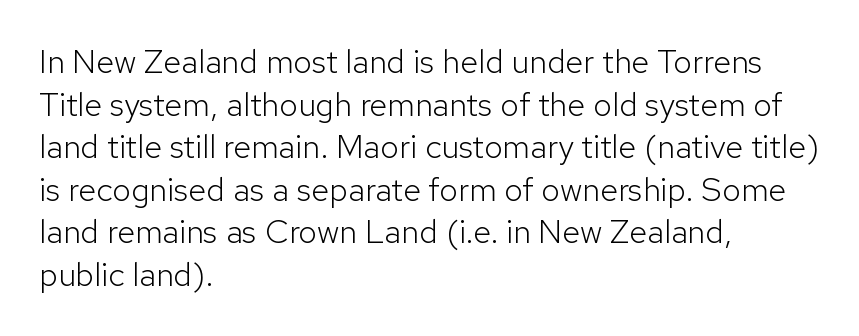
This is not heavy type; no bold has been used. No extra tracking has been applied to these lines. Lines of text with bare space underneath. The letters stand upright; this is a roman face. The paragraph shown leans on its left margin. Does the type have serifs? No, each stem ends abruptly.
